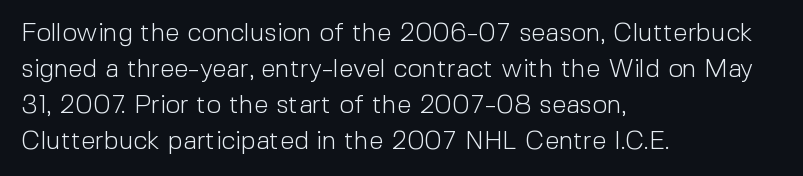
The image shows 26 px text type, upright; set left-aligned, normal line spacing (1.38x), normal letter spacing, not underlined.
